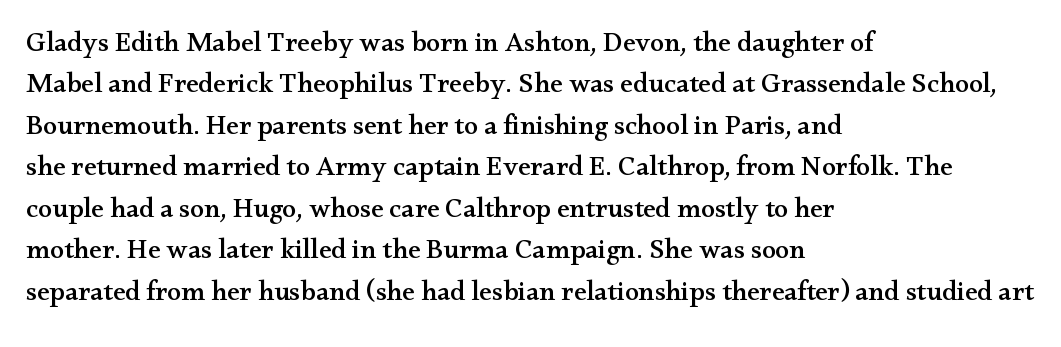
Q: Is the text italic (slanted)? A: No, it is upright.
Q: Is the typeface a serif or a sans-serif typeface? A: Serif.
Q: Is the text underlined? A: No.
Q: How is the paragraph aligned? A: Left-aligned.
Q: Is the spacing between letters normal or unusually wide? A: Normal.
Q: Is the spacing between lines tight, normal or loose? A: Normal.
Q: Width (condensed, normal, or wide)? A: Wide.
Q: Stroke contrast? A: Medium.
Q: x-height? A: Small.
Q: Monospaced? A: No.
